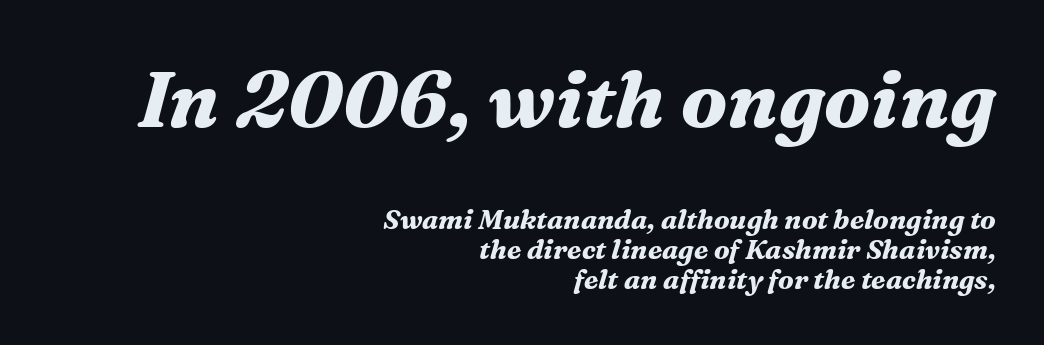
The image shows 80 px bold serif type, italic (leaning right); set right-aligned, tight line spacing (1.12x), normal letter spacing, not underlined; the first (top) block is 2.96x larger; medium stroke contrast and a medium x-height.
